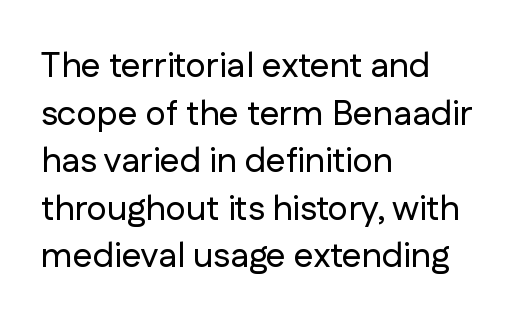
The image shows 35 px sans-serif type, upright; set left-aligned, normal line spacing (1.36x), normal letter spacing, not underlined; low stroke contrast and a medium x-height.
